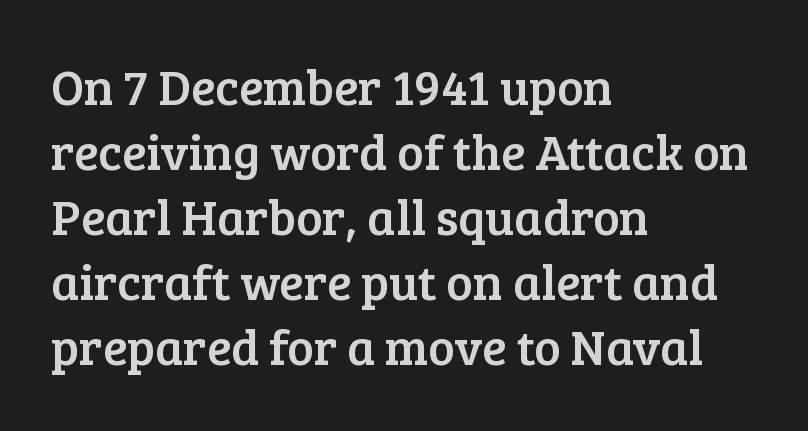
Students, observe: this is what conventionally led text looks like. Note the varied advance widths — an 'i' is clearly narrower than an 'm'. The text block is weighted toward the left margin, trailing off unevenly rightward. Style check: upright. The characters display serif detailing at their extremities.
